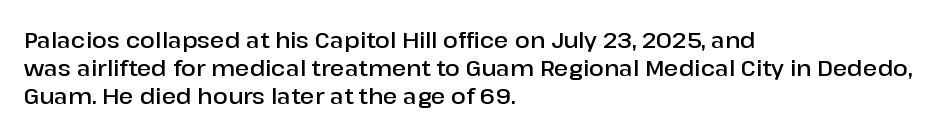
Q: Is the text bold? A: Semi-bold.
Q: Is the text italic (slanted)? A: No, it is upright.
Q: Is the text underlined? A: No.
Q: How is the paragraph aligned? A: Left-aligned.
Q: Is the spacing between letters normal or unusually wide? A: Normal.
Q: Is the spacing between lines tight, normal or loose? A: Normal.
